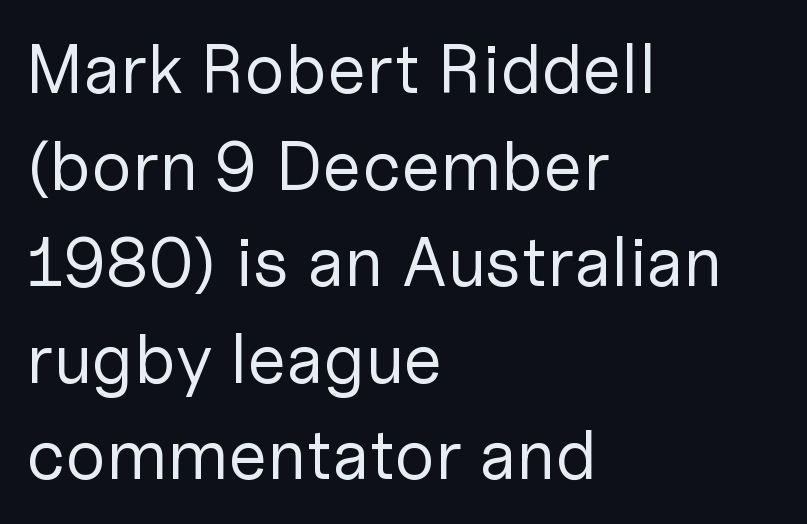
Q: Is the text bold? A: No.
Q: Is the text italic (slanted)? A: No, it is upright.
Q: Is the typeface a serif or a sans-serif typeface? A: Sans-serif.
Q: Is the text underlined? A: No.
Q: How is the paragraph aligned? A: Left-aligned.
Q: Is the spacing between letters normal or unusually wide? A: Normal.
Q: Is the spacing between lines tight, normal or loose? A: Normal.
Q: Width (condensed, normal, or wide)? A: Normal.
Q: Stroke contrast? A: Low.
Q: x-height? A: Medium.
Q: Monospaced? A: No.
